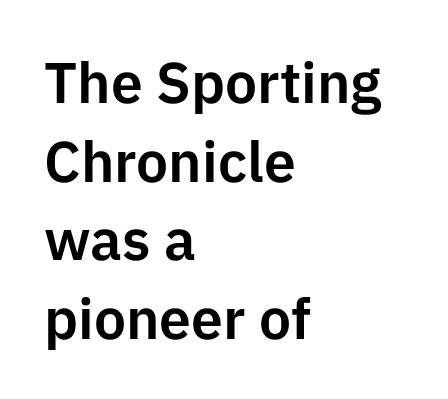
Only glyphs here, with clear space below each row. The line texture is even and compact thanks to regular tracking. A typesetter would call this proportional, since set widths differ per character. The type sits square on the baseline with zero lean.
